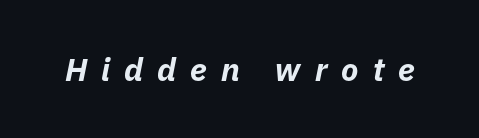
Q: Is the text bold? A: Yes.
Q: Is the text italic (slanted)? A: Yes, it leans right by about 11 degrees.
Q: Is the text underlined? A: No.
Q: Is the spacing between letters normal or unusually wide? A: Unusually wide.
Q: Width (condensed, normal, or wide)? A: Normal.
Q: Stroke contrast? A: Low.
Q: x-height? A: Medium.
Q: Monospaced? A: No.
